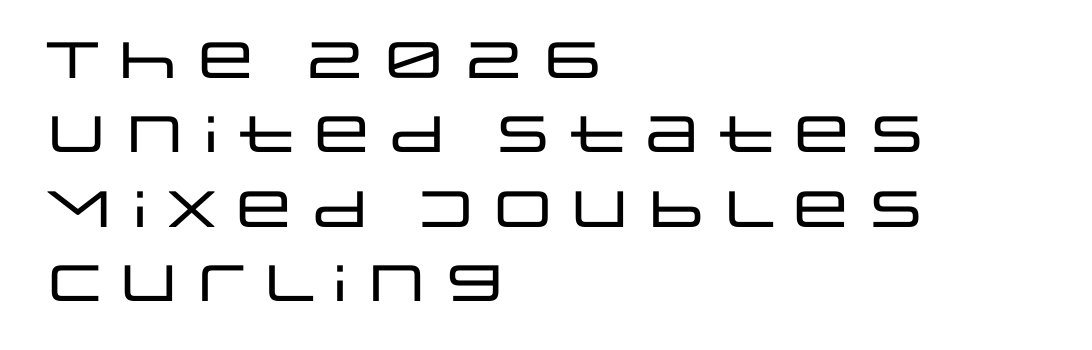
Q: Is the text italic (slanted)? A: No, it is upright.
Q: Is the typeface a serif or a sans-serif typeface? A: Sans-serif.
Q: Is the text underlined? A: No.
Q: How is the paragraph aligned? A: Left-aligned.
Q: Is the spacing between letters normal or unusually wide? A: Normal.
Q: Is the spacing between lines tight, normal or loose? A: Normal.
Q: Width (condensed, normal, or wide)? A: Wide.
Q: Stroke contrast? A: Low.
Q: x-height? A: Large.
Q: Monospaced? A: No.
